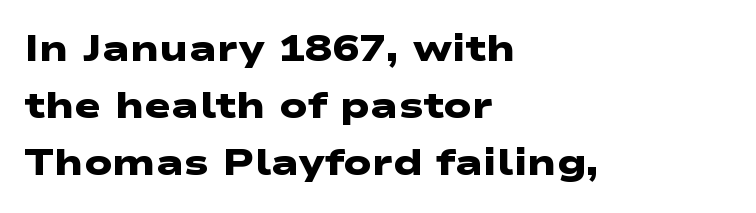
Q: Is the text bold? A: Yes.
Q: Is the typeface a serif or a sans-serif typeface? A: Sans-serif.
Q: Is the text underlined? A: No.
Q: How is the paragraph aligned? A: Left-aligned.
Q: Is the spacing between letters normal or unusually wide? A: Normal.
Q: Is the spacing between lines tight, normal or loose? A: Normal.
Q: Width (condensed, normal, or wide)? A: Wide.
Q: Stroke contrast? A: Low.
Q: x-height? A: Medium.
Q: Monospaced? A: No.
